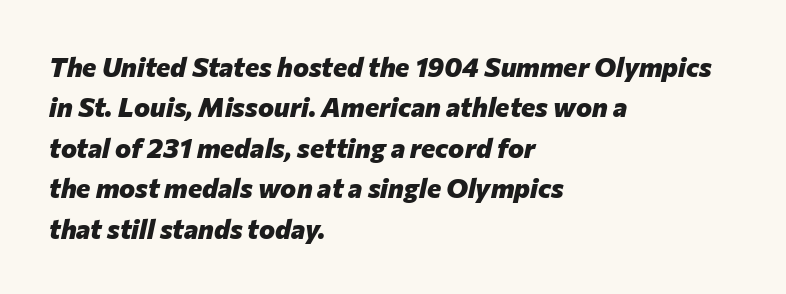
{"italic": "yes", "lean": "right", "slant_degrees": 12, "bold": "yes", "underline": "no", "align": "left", "line_spacing": "normal", "line_spacing_ratio": 1.5, "letter_spacing": "normal", "letter_spacing_em": 0.0, "glyph_px": 27}
